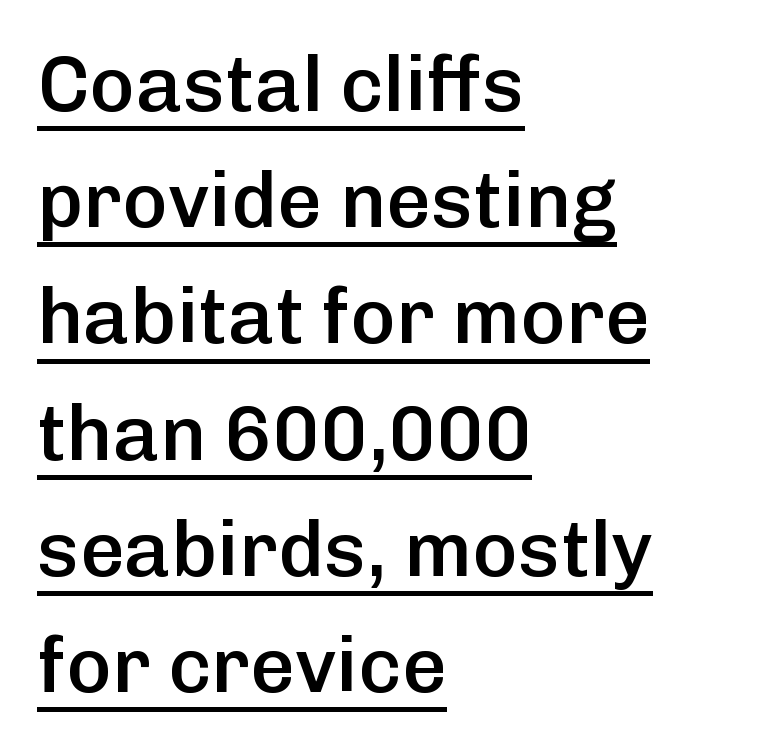
{"serif": "no", "italic": "no", "bold": "semi", "weight": "semibold", "width": "normal", "stroke_contrast": "low", "x_height": "medium", "monospaced": "no", "underline": "yes", "align": "left", "line_spacing": "normal", "line_spacing_ratio": 1.49, "letter_spacing": "normal", "letter_spacing_em": 0.0, "glyph_px": 78}
